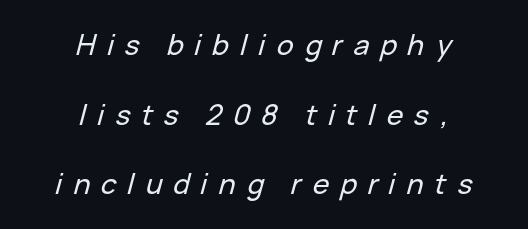
{"italic": "yes", "lean": "right", "slant_degrees": 15, "width": "normal", "stroke_contrast": "low", "x_height": "medium", "monospaced": "no", "underline": "no", "align": "center", "line_spacing": "loose", "line_spacing_ratio": 2.49, "letter_spacing": "wide", "letter_spacing_em": 0.39, "glyph_px": 28}
